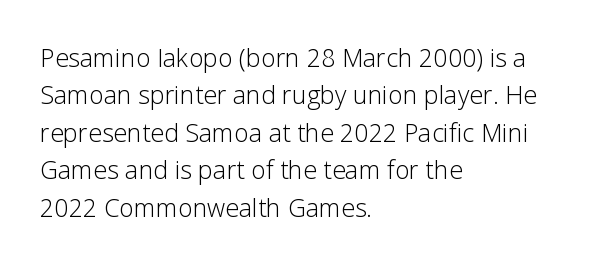
Q: Is the text bold? A: No.
Q: Is the text italic (slanted)? A: No, it is upright.
Q: Is the text underlined? A: No.
Q: How is the paragraph aligned? A: Left-aligned.
Q: Is the spacing between letters normal or unusually wide? A: Normal.
Q: Is the spacing between lines tight, normal or loose? A: Normal.
